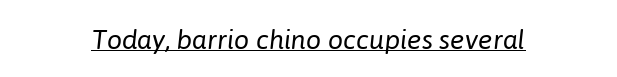
Weight: not bold — regular or lighter. Looks like someone drew a line under every word here. You can tell it's italic because the verticals aren't actually vertical. Students, note that the glyphs here touch the page at normal intervals.
